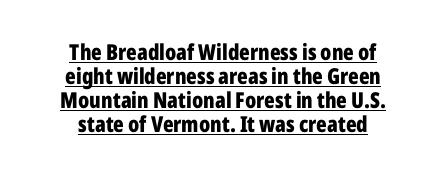
{"italic": "no", "bold": "yes", "underline": "yes", "align": "center", "line_spacing": "tight", "line_spacing_ratio": 1.09, "letter_spacing": "normal", "letter_spacing_em": 0.0, "glyph_px": 22}
